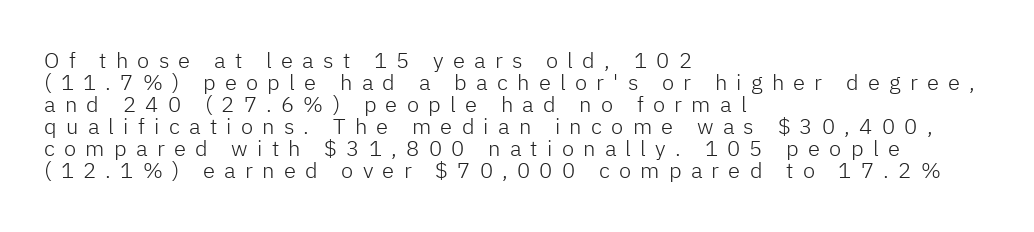
The gaps between neighbouring characters are conspicuously large. The space beneath each line is pristine and unruled. The strokes are not fattened; the text isn't bold. Line beginnings align vertically; line endings do not. Italic? Not at all — the glyphs are vertical. Line spacing here is tight.
